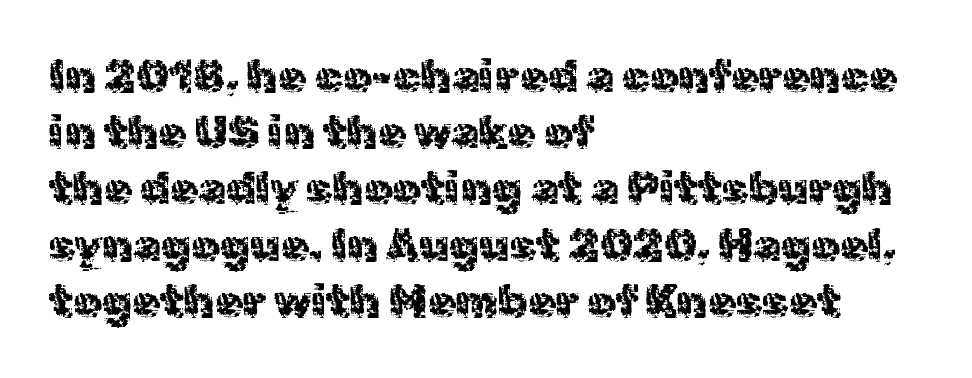
{"serif": "no", "italic": "no", "bold": "no", "weight": "regular", "width": "normal", "x_height": "medium", "monospaced": "no", "underline": "no", "align": "left", "line_spacing": "normal", "line_spacing_ratio": 1.25, "letter_spacing": "normal", "letter_spacing_em": 0.0, "glyph_px": 45}
